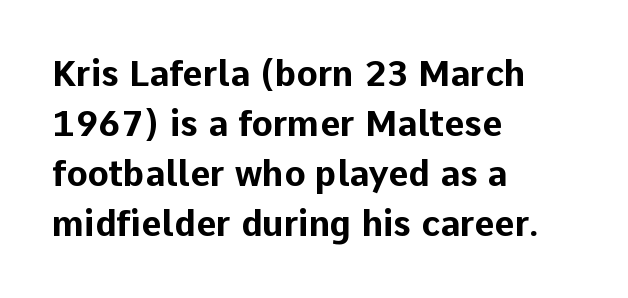
{"serif": "no", "italic": "no", "bold": "yes", "weight": "bold", "width": "normal", "stroke_contrast": "low", "x_height": "medium", "monospaced": "no", "underline": "no", "align": "left", "line_spacing": "normal", "line_spacing_ratio": 1.43, "letter_spacing": "normal", "letter_spacing_em": 0.0, "glyph_px": 35}
